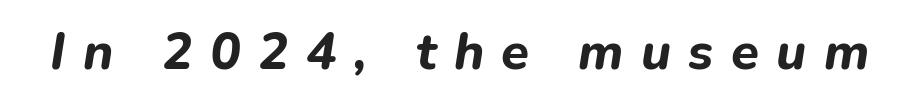
The image shows 51 px bold type, italic (leaning right); set unusually wide letter spacing (+0.34 em), not underlined; low stroke contrast and a medium x-height.
